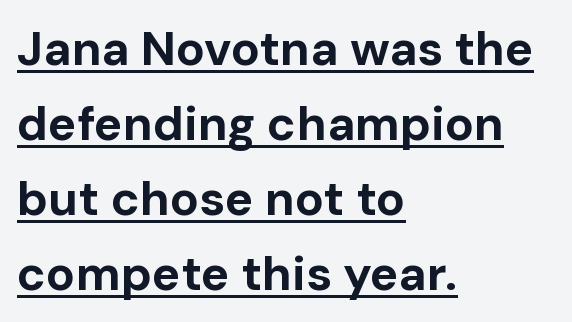
The image shows 48 px bold sans-serif type, upright; set left-aligned, normal line spacing (1.56x), normal letter spacing, underlined; low stroke contrast and a medium x-height.
